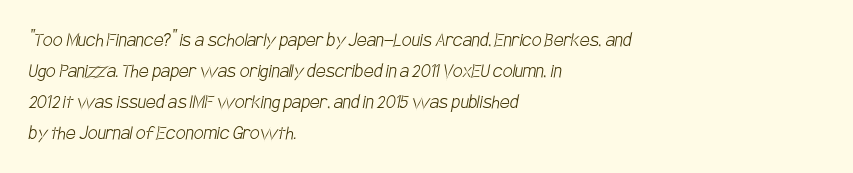
No word sits above an underline. Words appear dense and cohesive because spacing is normal. The ragged edge is on the right, which tells us the setting is flush left. If you measured baseline to baseline, you'd find a middling distance.
